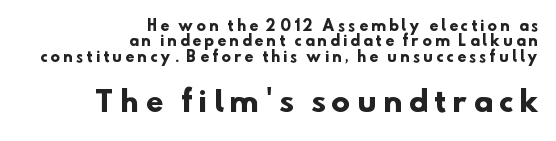
The passage shown is typed in a proportional face where columns would drift. Nothing sits at the stroke ends, so this counts as sans-serif. A clean baseline with only descenders dipping below it. In terms of weight, the rendering is a true, heavy bold. A typesetter would call this leading minimal, almost set solid.
